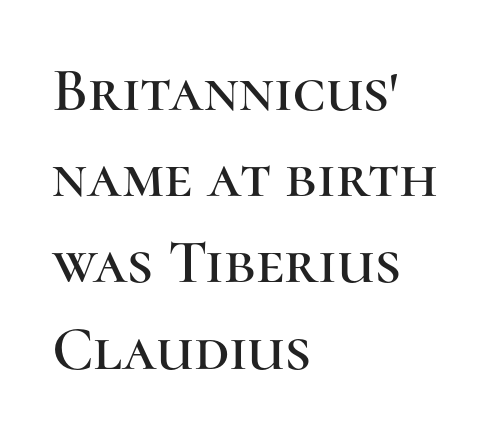
{"serif": "yes", "italic": "no", "width": "normal", "stroke_contrast": "high", "x_height": "medium", "monospaced": "no", "underline": "no", "align": "left", "line_spacing": "normal", "line_spacing_ratio": 1.39, "letter_spacing": "normal", "letter_spacing_em": 0.0, "glyph_px": 62}
